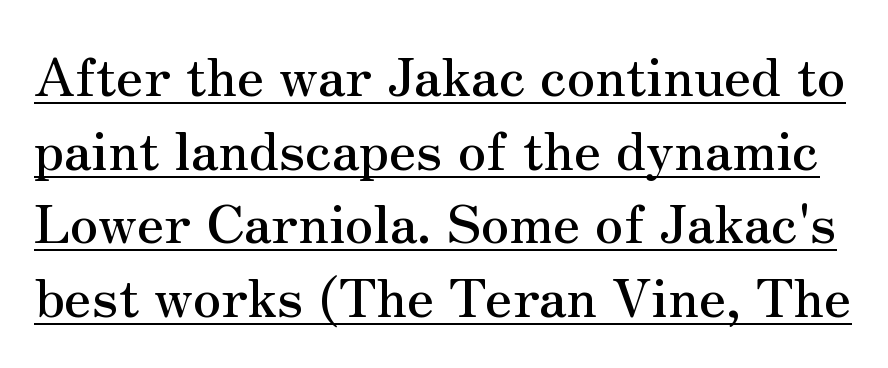
Each letter keeps its own natural width here, so spacing adapts to shape. Underlined type. Quick note: not italic, upright. The face used here is rendered with its standard letterfit. Examine the stroke ends and you'll spot serifs.
